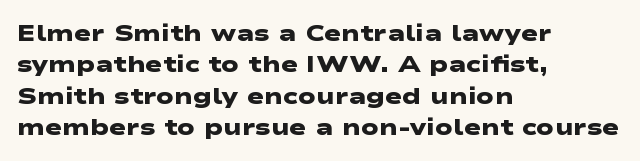
The image shows 23 px bold type; set left-aligned, normal line spacing (1.36x), normal letter spacing, not underlined.
